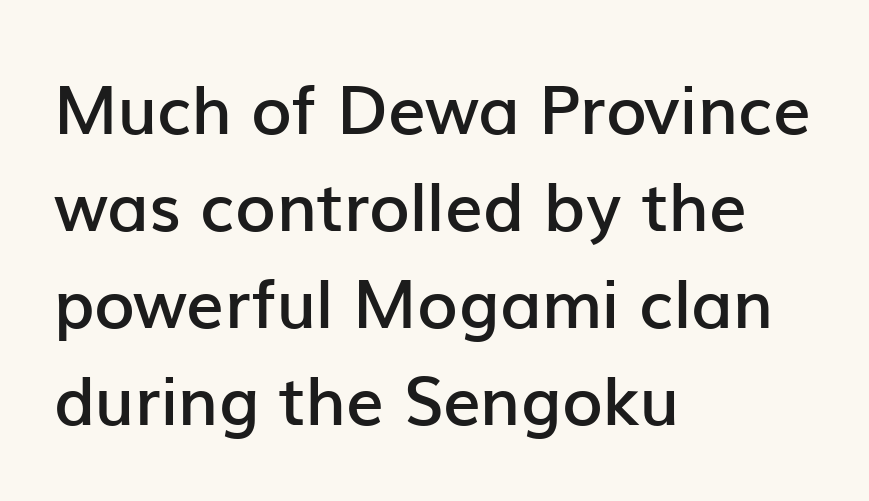
{"serif": "no", "italic": "no", "bold": "semi", "weight": "semibold", "width": "normal", "stroke_contrast": "low", "x_height": "medium", "monospaced": "no", "underline": "no", "align": "left", "line_spacing": "normal", "line_spacing_ratio": 1.45, "letter_spacing": "normal", "letter_spacing_em": 0.0, "glyph_px": 67}
